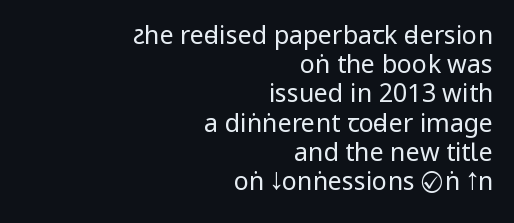
{"italic": "no", "bold": "no", "underline": "no", "align": "right", "line_spacing_ratio": 1.17, "letter_spacing": "normal", "letter_spacing_em": 0.0, "glyph_px": 25}
